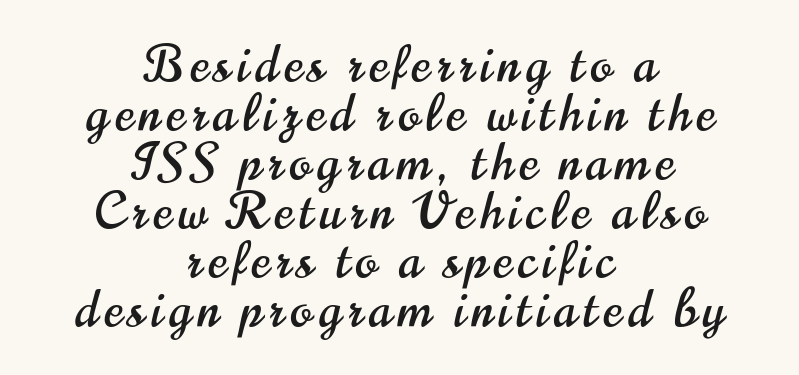
Each line is balanced around a shared central axis. These lines huddle together more closely than default settings would place them. Underlining? Definitely not there. The text was rendered using a sans face with plain stroke endings. The rendering uses natural spacing where letterforms have individual widths.
